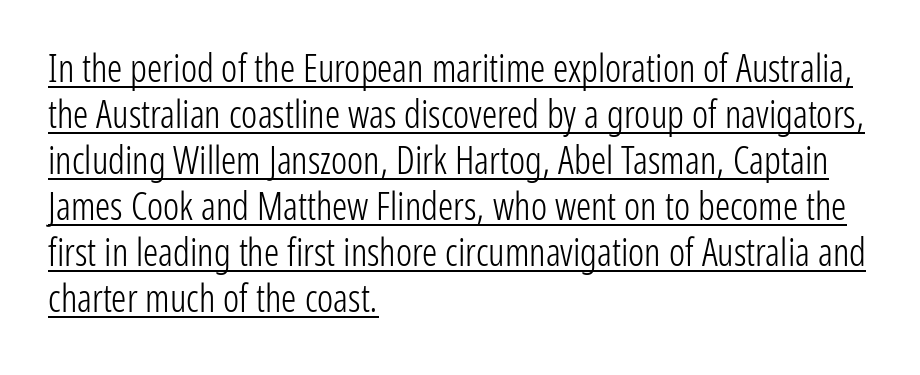
{"serif": "no", "italic": "no", "bold": "no", "weight": "light", "width": "condensed", "stroke_contrast": "low", "x_height": "medium", "monospaced": "no", "underline": "yes", "align": "left", "line_spacing_ratio": 1.21, "letter_spacing": "normal", "letter_spacing_em": 0.0, "glyph_px": 38}
